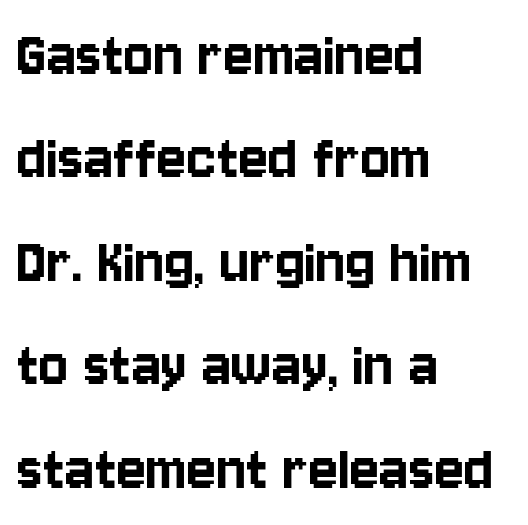
The image shows 69 px condensed sans-serif type, upright; set left-aligned, normal line spacing (1.5x), normal letter spacing, not underlined; low stroke contrast and a large x-height.
